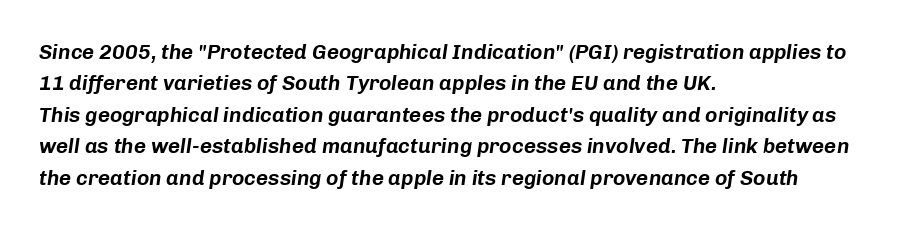
Q: Is the text italic (slanted)? A: Yes, it leans right by about 8 degrees.
Q: Is the text underlined? A: No.
Q: How is the paragraph aligned? A: Left-aligned.
Q: Is the spacing between letters normal or unusually wide? A: Normal.
Q: Is the spacing between lines tight, normal or loose? A: Normal.
